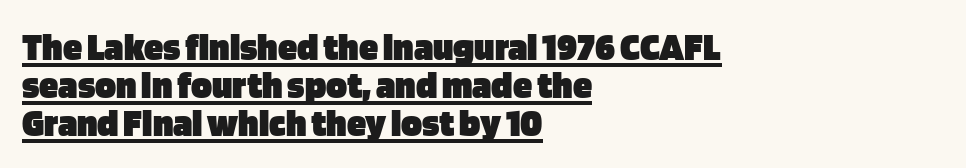
A typesetter would call this proportional, since set widths differ per character. Underline: present. How are the letters spaced? Ordinarily, with no added tracking. The passage shown is typeset with a sans-serif family. The face used here has the dense, thick strokes of a bold. The specimen reads as upright at a glance.
